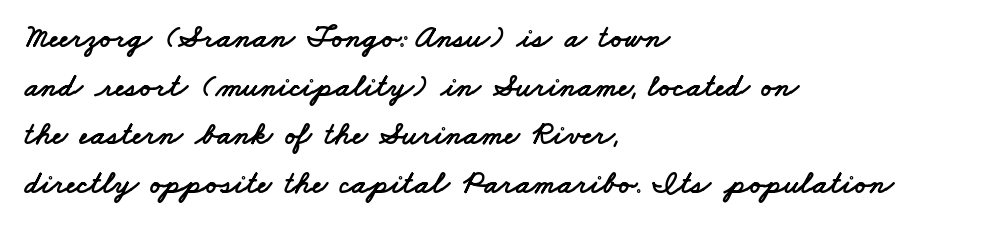
In CSS terms this would be text-align: left. The letterforms sit shoulder to shoulder at normal distance. The rows are spaced the way most documents space them. The glyphs in this specimen are sans serif. The passage shown is typed in a proportional face where columns would drift. A bare baseline throughout the passage.
